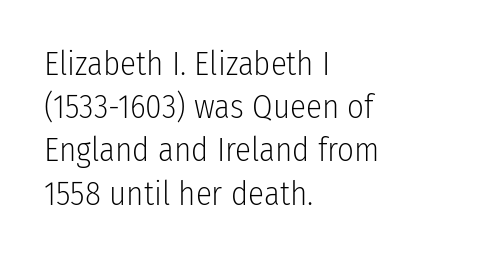
The image shows 33 px light, condensed sans-serif type, upright; set left-aligned, normal line spacing (1.31x), normal letter spacing, not underlined; low stroke contrast and a medium x-height.
